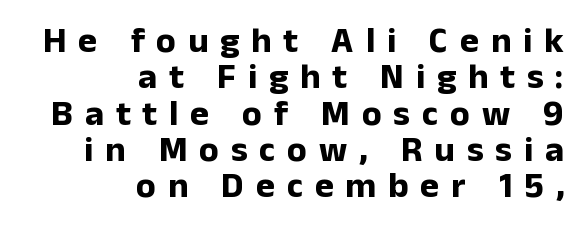
The font is running at its bold setting. The lines are quadded right. The letters carry no serifs — their stems end cleanly without finishing strokes. Lines of text with bare space underneath. This rendering widens character spacing well past its baseline value. Successive baselines arrive quickly, one right under another.
